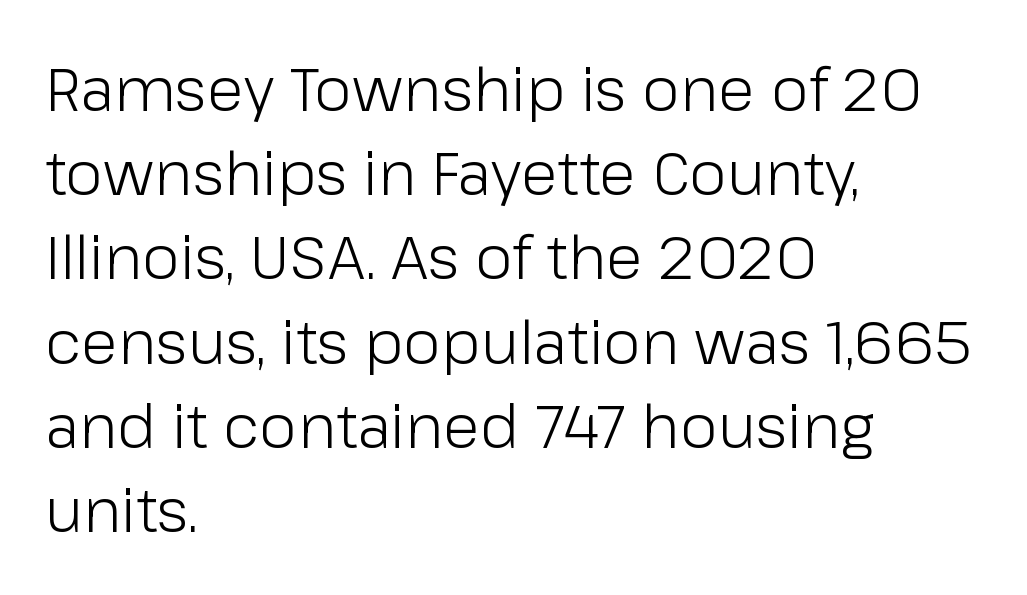
{"serif": "no", "italic": "no", "bold": "no", "weight": "light", "width": "normal", "stroke_contrast": "low", "x_height": "medium", "monospaced": "no", "underline": "no", "align": "left", "line_spacing": "normal", "line_spacing_ratio": 1.38, "letter_spacing": "normal", "letter_spacing_em": 0.0, "glyph_px": 61}
